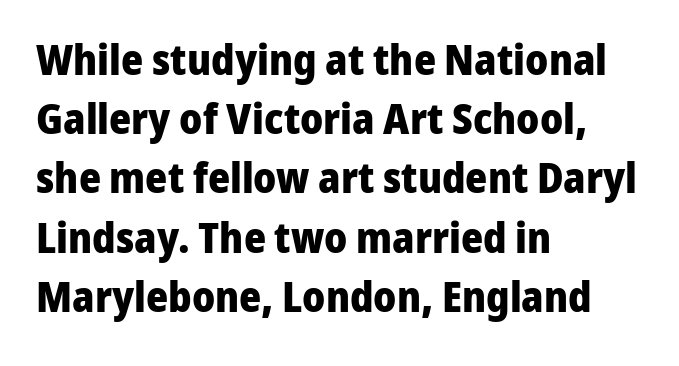
In terms of weight, the rendering is a true, heavy bold. This sample keeps an unexceptional amount of space between lines. A typesetter would mark this as roman, not italic. Nobody drew a line under any word here. The line texture is even and compact thanks to regular tracking.
